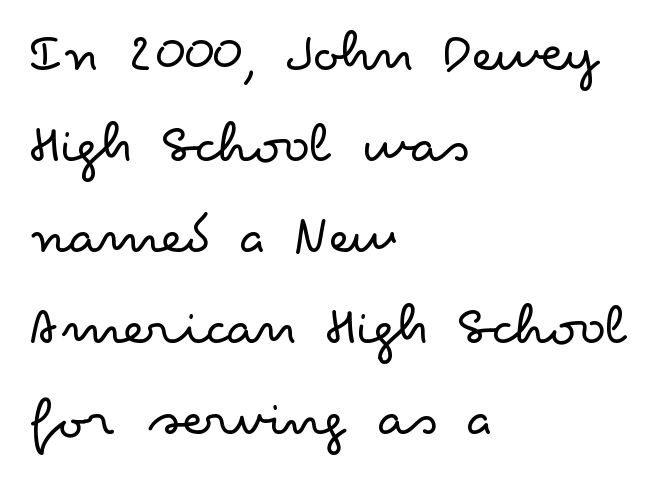
Q: Is the text bold? A: No.
Q: Is the text italic (slanted)? A: No, it is upright.
Q: Is the typeface a serif or a sans-serif typeface? A: Sans-serif.
Q: Is the text underlined? A: No.
Q: How is the paragraph aligned? A: Left-aligned.
Q: Is the spacing between letters normal or unusually wide? A: Normal.
Q: Is the spacing between lines tight, normal or loose? A: Normal.
Q: Width (condensed, normal, or wide)? A: Wide.
Q: Stroke contrast? A: Low.
Q: x-height? A: Small.
Q: Monospaced? A: No.
